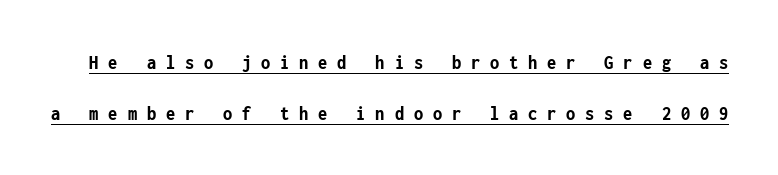
The image shows 21 px bold type, upright; set loose line spacing (2.45x), unusually wide letter spacing (+0.47 em), underlined.
